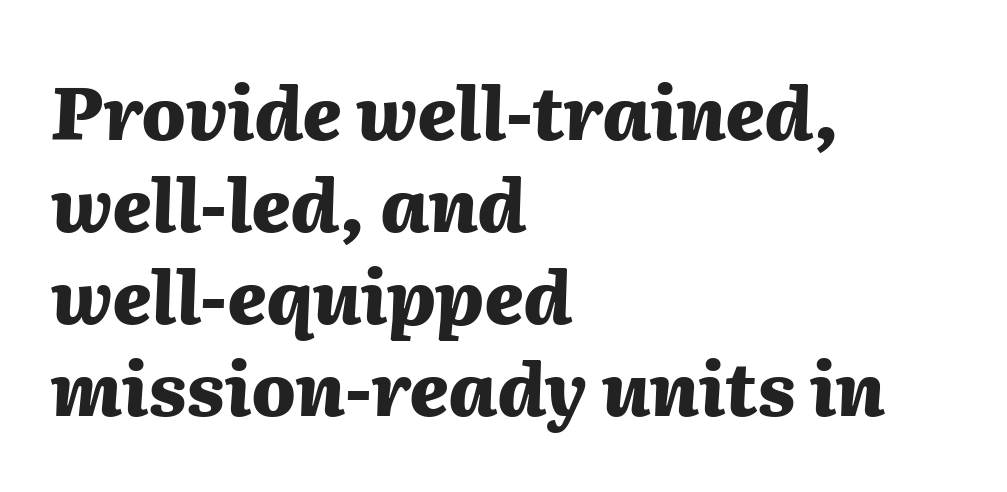
The image shows 73 px heavy type, italic (leaning right); set left-aligned, normal line spacing (1.26x), normal letter spacing, not underlined; medium stroke contrast and a medium x-height.
